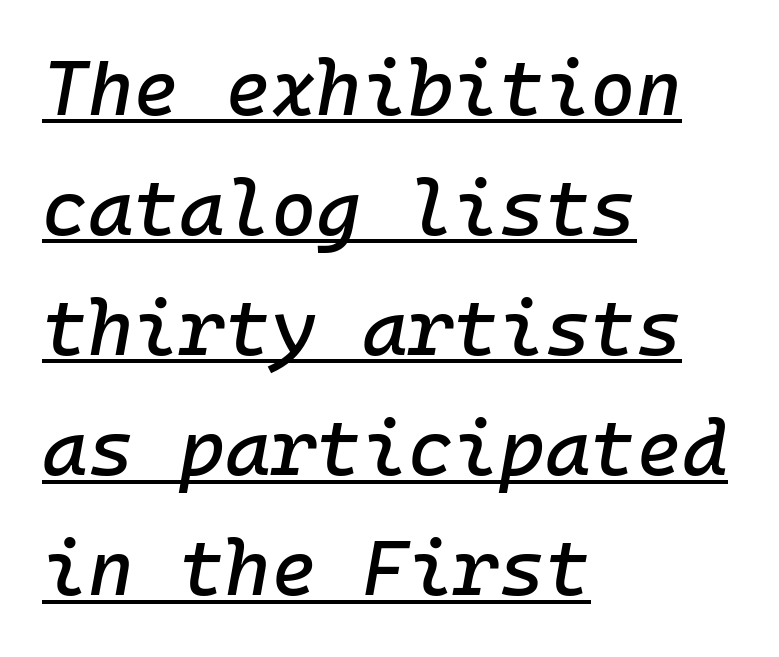
{"italic": "yes", "lean": "right", "slant_degrees": 10, "width": "normal", "stroke_contrast": "low", "x_height": "medium", "monospaced": "yes", "underline": "yes", "align": "left", "line_spacing": "normal", "line_spacing_ratio": 1.54, "letter_spacing": "normal", "letter_spacing_em": 0.0, "glyph_px": 78}
